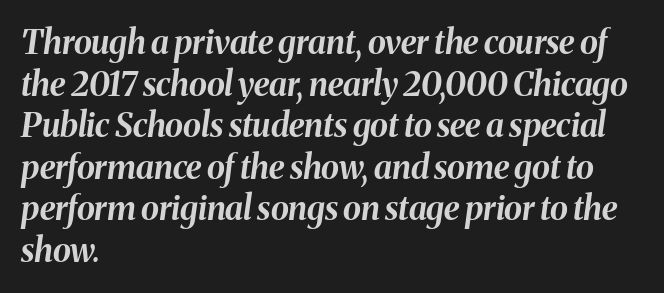
The type is set solid horizontally, with unmodified tracking. The rows are spaced the way most documents space them. Alignment: flush left. The rendering uses natural spacing where letterforms have individual widths. As a designer I'd log this as weight 700, bold.
